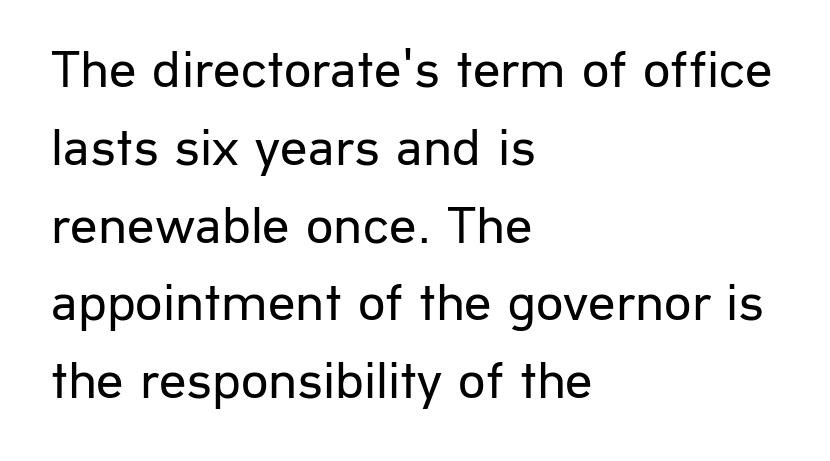
{"serif": "no", "italic": "no", "bold": "no", "weight": "regular", "width": "normal", "stroke_contrast": "low", "x_height": "medium", "monospaced": "no", "underline": "no", "align": "left", "line_spacing": "normal", "line_spacing_ratio": 1.44, "letter_spacing": "normal", "letter_spacing_em": 0.0, "glyph_px": 54}
